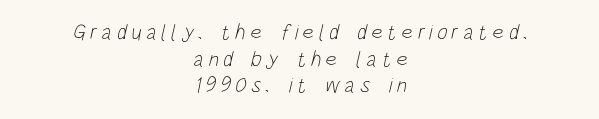
The image shows 22 px text type; set centered, line spacing 1.21x, unusually wide letter spacing (+0.2 em), not underlined.
